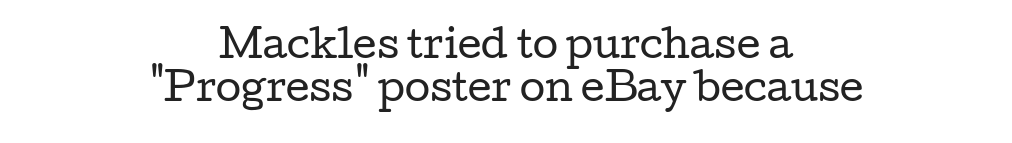
Q: Is the text bold? A: No.
Q: Is the text italic (slanted)? A: No, it is upright.
Q: Is the typeface a serif or a sans-serif typeface? A: Serif.
Q: Is the text underlined? A: No.
Q: How is the paragraph aligned? A: Centered.
Q: Is the spacing between letters normal or unusually wide? A: Normal.
Q: Width (condensed, normal, or wide)? A: Wide.
Q: Stroke contrast? A: Low.
Q: x-height? A: Medium.
Q: Monospaced? A: No.
